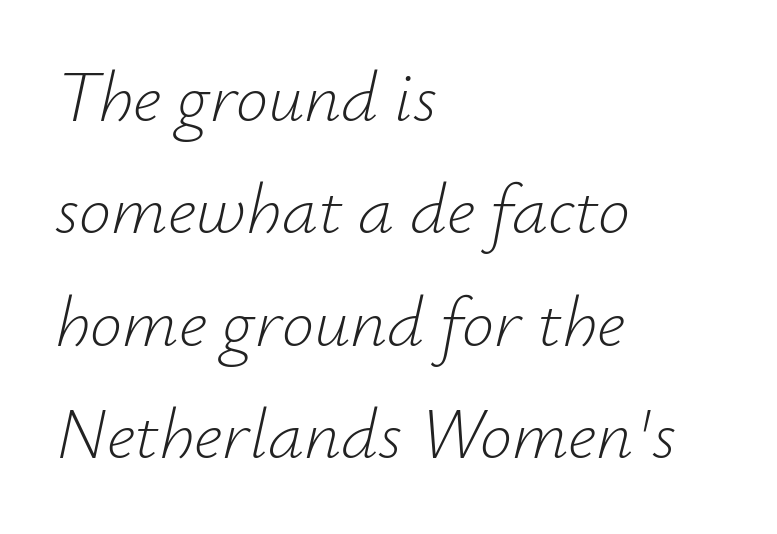
Q: Is the text bold? A: No.
Q: Is the text italic (slanted)? A: Yes, it leans right by about 12 degrees.
Q: Is the text underlined? A: No.
Q: How is the paragraph aligned? A: Left-aligned.
Q: Is the spacing between letters normal or unusually wide? A: Normal.
Q: Is the spacing between lines tight, normal or loose? A: Normal.
Q: Width (condensed, normal, or wide)? A: Normal.
Q: Stroke contrast? A: Low.
Q: x-height? A: Small.
Q: Monospaced? A: No.
